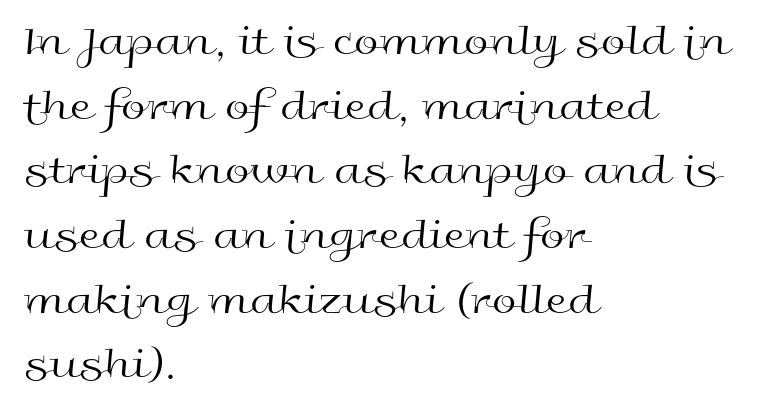
Descender tails drop into unmarked territory. Counters stay open thanks to moderate or lighter strokes. This sample has the flowing, uneven cadence of proportional lettering. Rows of type keep a routine distance in the vertical direction.
